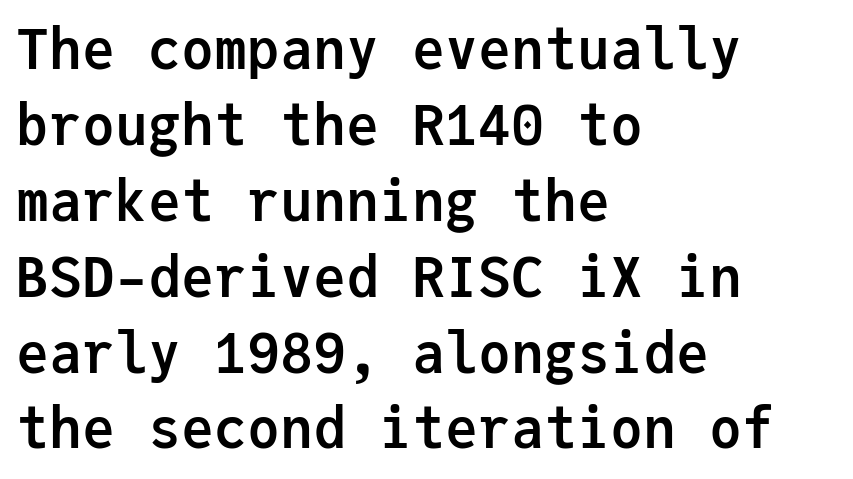
Spacing between characters is what you'd get straight out of the box. Each letter, wide or thin by design, is forced into the same width here. Reading down the column, the eye jumps a familiar distance to each next line. The string is rendered with underlining switched off. Letterform terminals end flat and unadorned throughout the passage.
